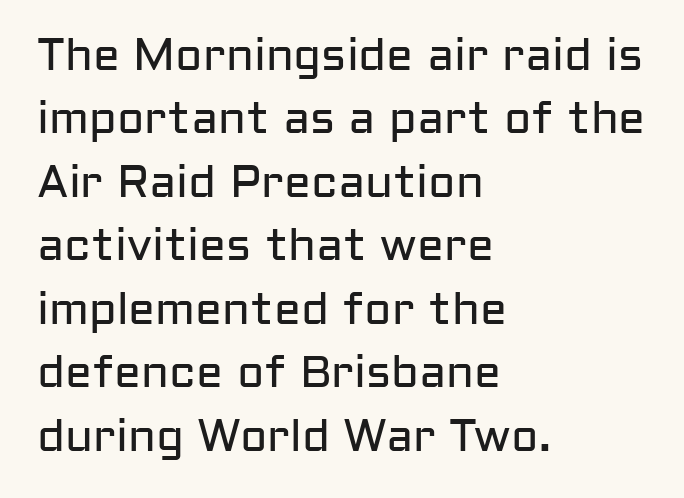
The image shows 45 px regular-weight sans-serif type, upright; set left-aligned, normal line spacing (1.41x), normal letter spacing, not underlined; low stroke contrast and a medium x-height.
